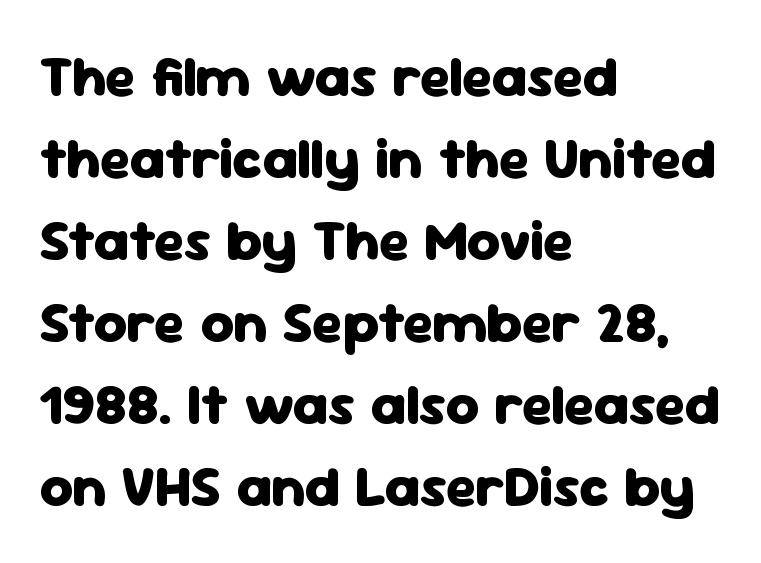
Plenty of ink on the page — the face is bold. Is there any slant? The stems are plumb. Baseline-to-baseline distance is the conventional proportion of letter height. Reading down the block, your eye returns to a fixed left position each line. I'd call this a sans setting — the letters go barefoot.
